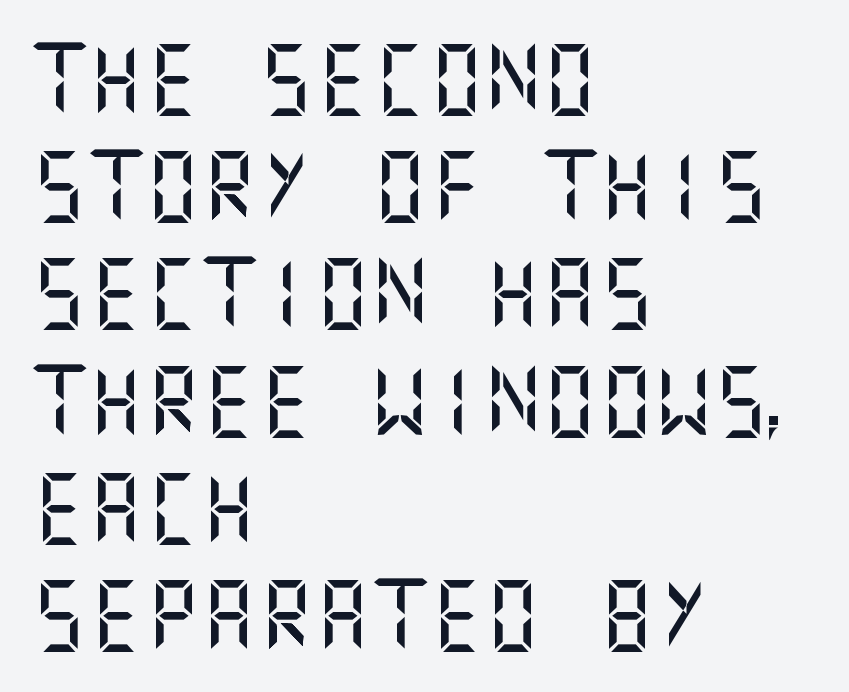
{"serif": "no", "italic": "no", "width": "normal", "stroke_contrast": "medium", "x_height": "large", "underline": "no", "align": "left", "line_spacing": "normal", "line_spacing_ratio": 1.51, "letter_spacing": "normal", "letter_spacing_em": 0.0, "glyph_px": 71}
